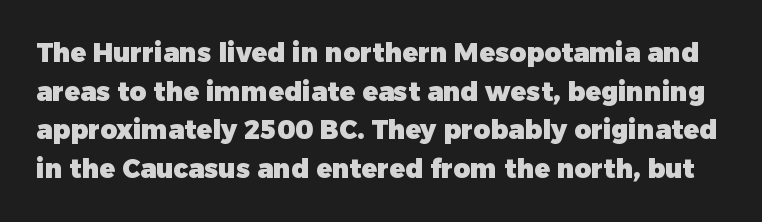
The image shows 26 px bold type, upright; set normal line spacing (1.49x), normal letter spacing, not underlined.
